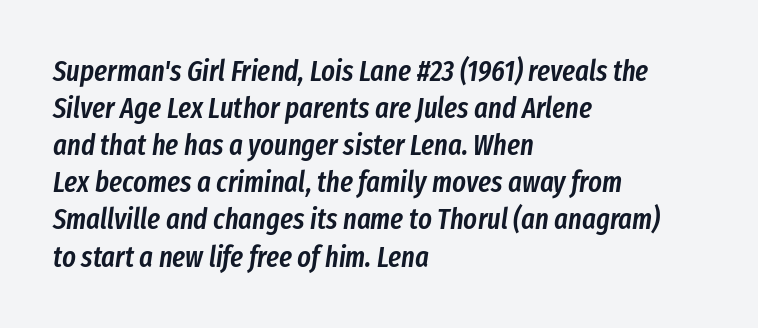
The image shows 29 px semibold, condensed type, italic (leaning right); set left-aligned, normal line spacing (1.28x), normal letter spacing, not underlined; low stroke contrast and a medium x-height.
